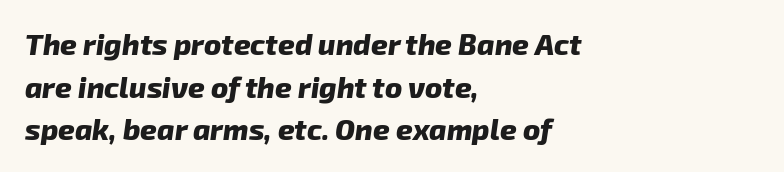
Q: Is the text bold? A: Yes.
Q: Is the typeface a serif or a sans-serif typeface? A: Sans-serif.
Q: Is the text underlined? A: No.
Q: How is the paragraph aligned? A: Left-aligned.
Q: Is the spacing between letters normal or unusually wide? A: Normal.
Q: Is the spacing between lines tight, normal or loose? A: Normal.
Q: Width (condensed, normal, or wide)? A: Normal.
Q: Stroke contrast? A: Low.
Q: x-height? A: Medium.
Q: Monospaced? A: No.
